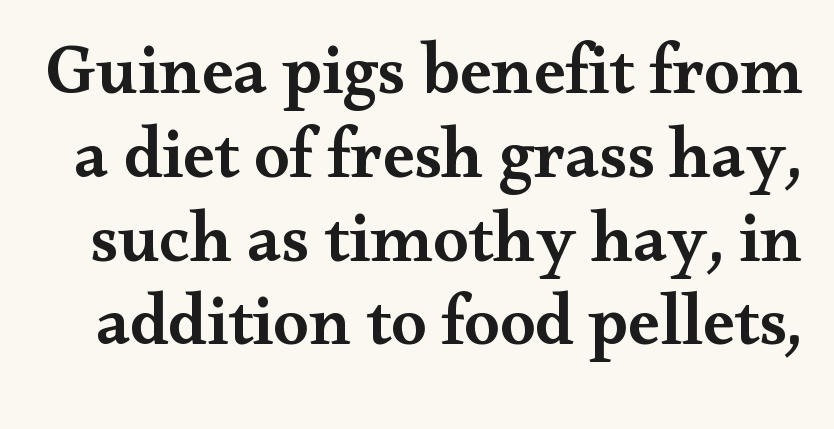
A somewhat darkened texture: the type is semibold rather than bold. Each row of text sits above clean, open space. In terms of posture, this sample is upright. The type family on display is of the serif kind. A typesetter would call this proportional, since set widths differ per character. Characters follow at the spacing the type designer built in.
